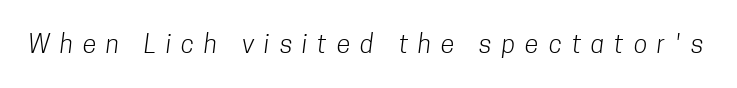
A typesetter would call this heavily tracked-out type. Weight: in the light-to-regular range. Nobody drew a line under any word here.
